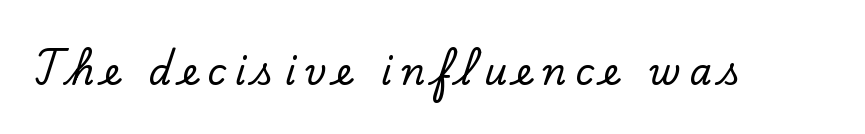
The image shows 36 px serif type; set unusually wide letter spacing (+0.26 em), not underlined; low stroke contrast and a small x-height.
